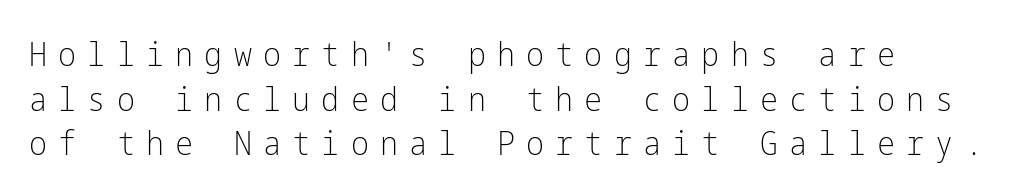
The image shows 34 px light, condensed sans-serif type, upright; set left-aligned, normal line spacing (1.31x), unusually wide letter spacing (+0.33 em), not underlined; low stroke contrast and a medium x-height.
